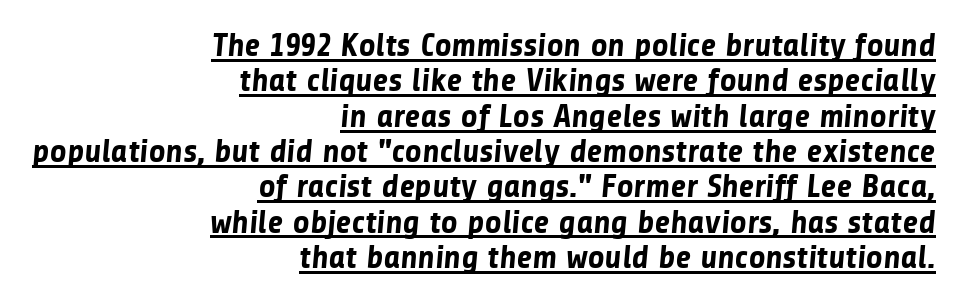
{"serif": "no", "bold": "yes", "weight": "bold", "width": "normal", "stroke_contrast": "low", "x_height": "medium", "monospaced": "no", "underline": "yes", "align": "right", "line_spacing": "tight", "line_spacing_ratio": 1.07, "letter_spacing": "normal", "letter_spacing_em": 0.0, "glyph_px": 33}
